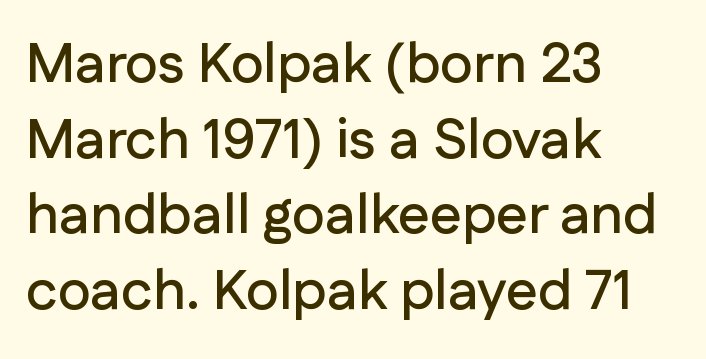
The letters advance in unequal steps, a hallmark of proportional type. Line starts are locked; line ends wander. The gap between lines stays unmarked. Tall strokes in this sample are plumb rather than angled.
